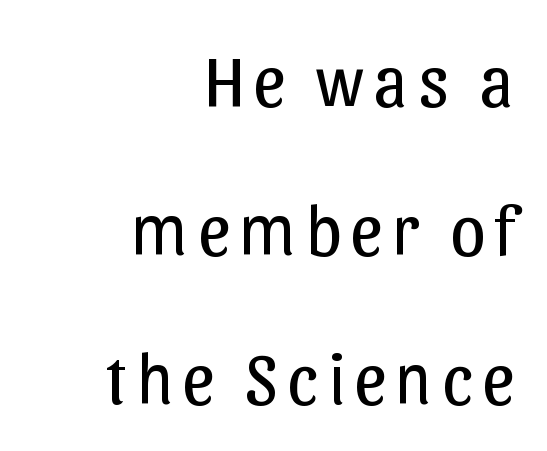
No chunkiness to these letters — they're not bold. This sample trades compactness for vertical openness between lines. Typeset ragged left — the right edge is the straight one. Ordinary non-slanted type is in use.
